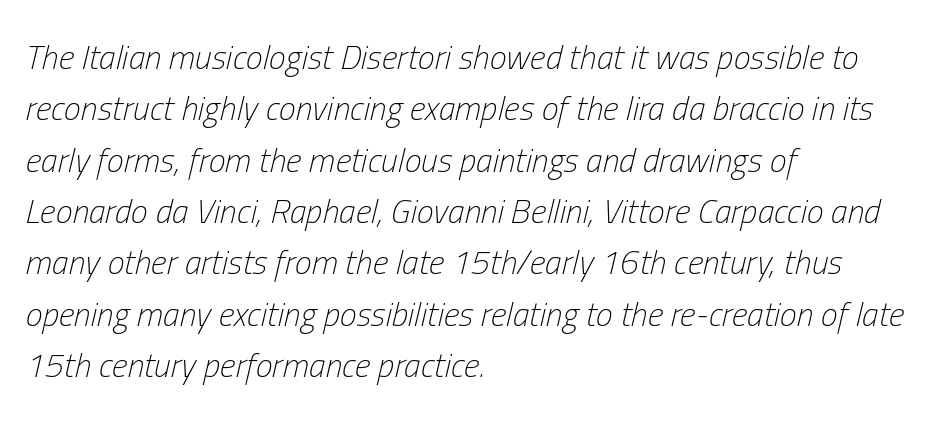
The image shows 34 px light, condensed type, italic (leaning right); set left-aligned, normal line spacing (1.51x), normal letter spacing, not underlined; low stroke contrast and a medium x-height.
